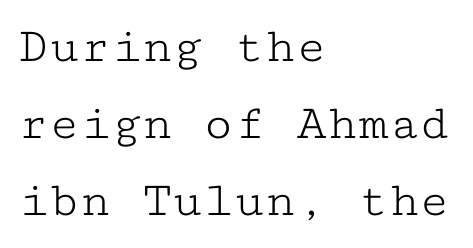
{"serif": "yes", "italic": "no", "bold": "no", "weight": "light", "width": "wide", "stroke_contrast": "low", "x_height": "medium", "monospaced": "yes", "underline": "no", "align": "left", "line_spacing": "normal", "line_spacing_ratio": 1.51, "letter_spacing": "normal", "letter_spacing_em": 0.0, "glyph_px": 51}
